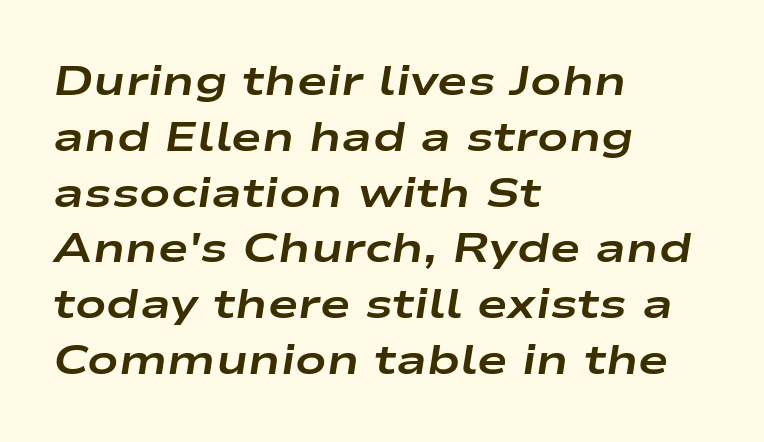
The image shows 41 px bold, wide type, italic (leaning right); set left-aligned, normal line spacing (1.36x), normal letter spacing, not underlined; low stroke contrast and a medium x-height.
